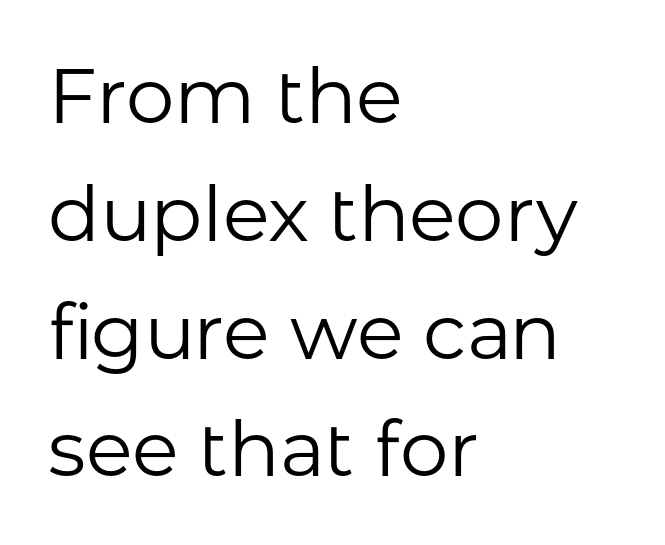
The image shows 77 px regular-weight sans-serif type, upright; set left-aligned, normal line spacing (1.53x), normal letter spacing, not underlined; low stroke contrast and a medium x-height.
